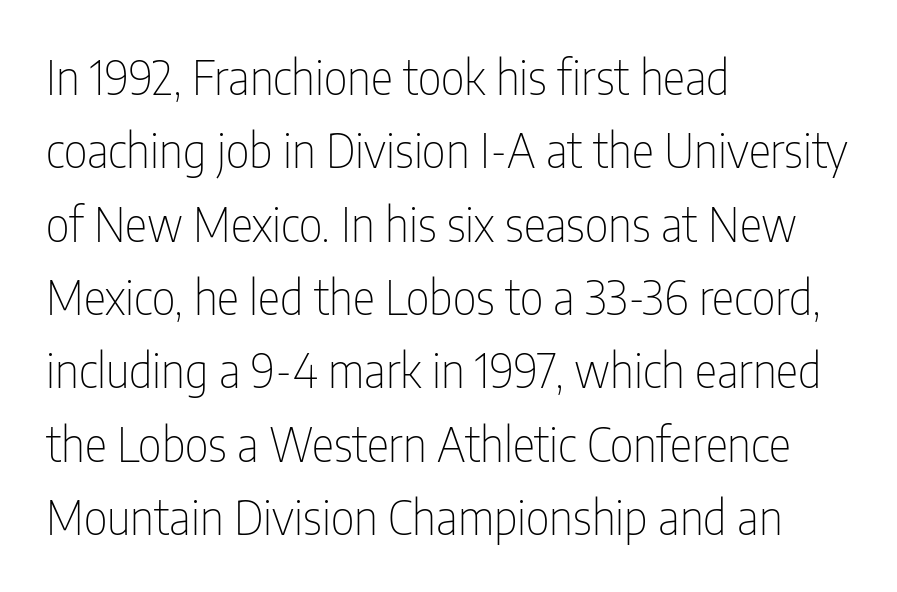
Q: Is the text bold? A: No.
Q: Is the text italic (slanted)? A: No, it is upright.
Q: Is the typeface a serif or a sans-serif typeface? A: Sans-serif.
Q: Is the text underlined? A: No.
Q: How is the paragraph aligned? A: Left-aligned.
Q: Is the spacing between letters normal or unusually wide? A: Normal.
Q: Is the spacing between lines tight, normal or loose? A: Normal.
Q: Width (condensed, normal, or wide)? A: Condensed.
Q: Stroke contrast? A: Low.
Q: x-height? A: Medium.
Q: Monospaced? A: No.
